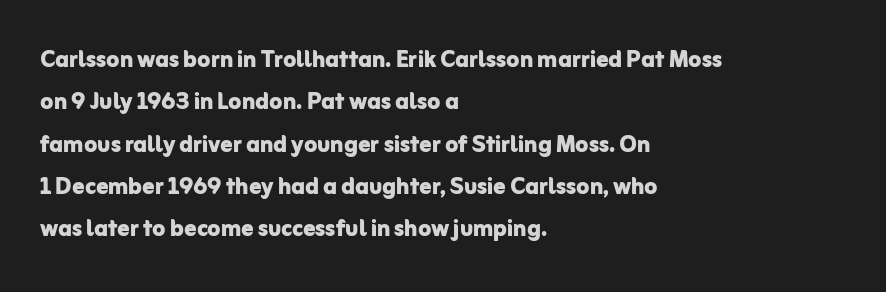
The face used here is a sans, in the tradition of grotesques and geometrics. Style check: upright. In terms of leading, this rendering sits right in the middle. The space directly below the letters is spotless. Looks like regular typesetting: each glyph gets only the width it needs.
